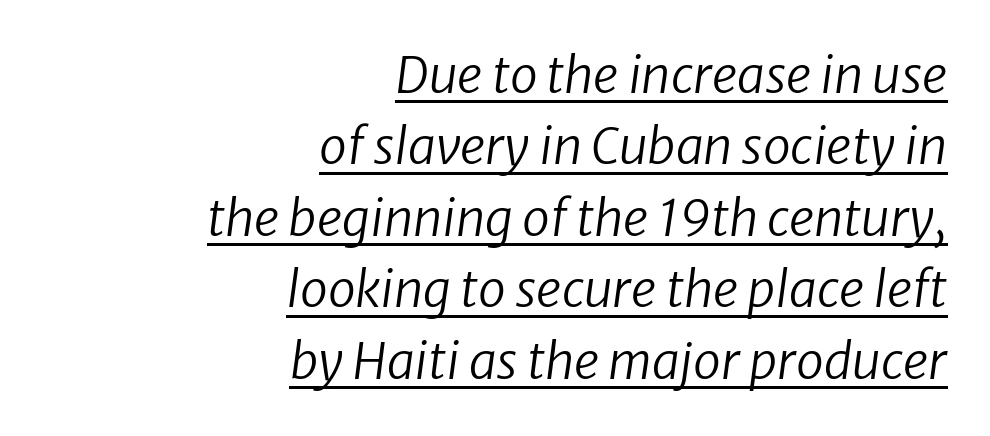
The lettering is marked with a stroke running underneath it. There's an unmistakable incline to the writing here. Here the designer chose a conventional face with non-uniform glyph widths. These glyphs show unthickened strokes, regular width or finer.
